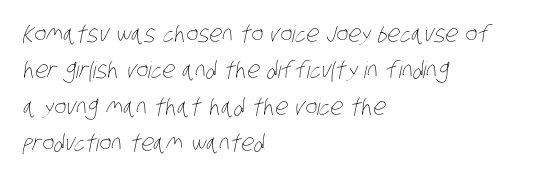
{"bold": "no", "underline": "no", "align": "left", "line_spacing": "normal", "line_spacing_ratio": 1.58, "letter_spacing": "normal", "letter_spacing_em": 0.0, "glyph_px": 23}
